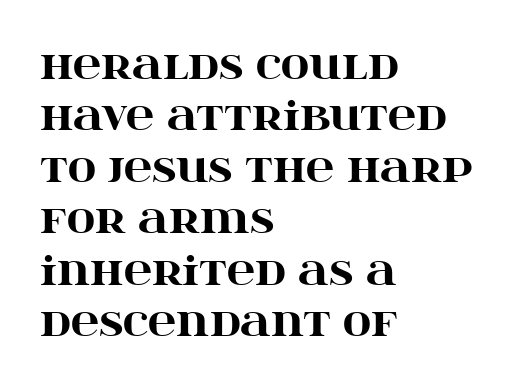
Do the characters align in a grid? No, the font is proportional. The lines sit at an ordinary, default distance from one another. In CSS terms this would be text-align: left. The letterforms sit shoulder to shoulder at normal distance.
